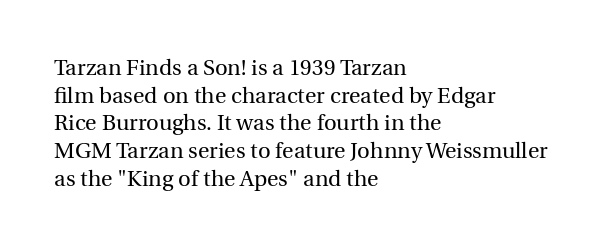
The typeface has the unassuming heft of standard copy or less. Vertical strokes here are truly vertical. A clean baseline with only descenders dipping below it. Default kerning and tracking; the words read as compact shapes.
